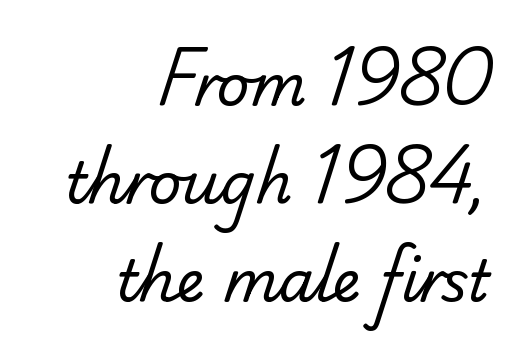
{"serif": "no", "bold": "no", "weight": "regular", "width": "normal", "stroke_contrast": "low", "x_height": "small", "monospaced": "no", "underline": "no", "align": "right", "line_spacing_ratio": 1.72, "letter_spacing": "normal", "letter_spacing_em": 0.0, "glyph_px": 57}
